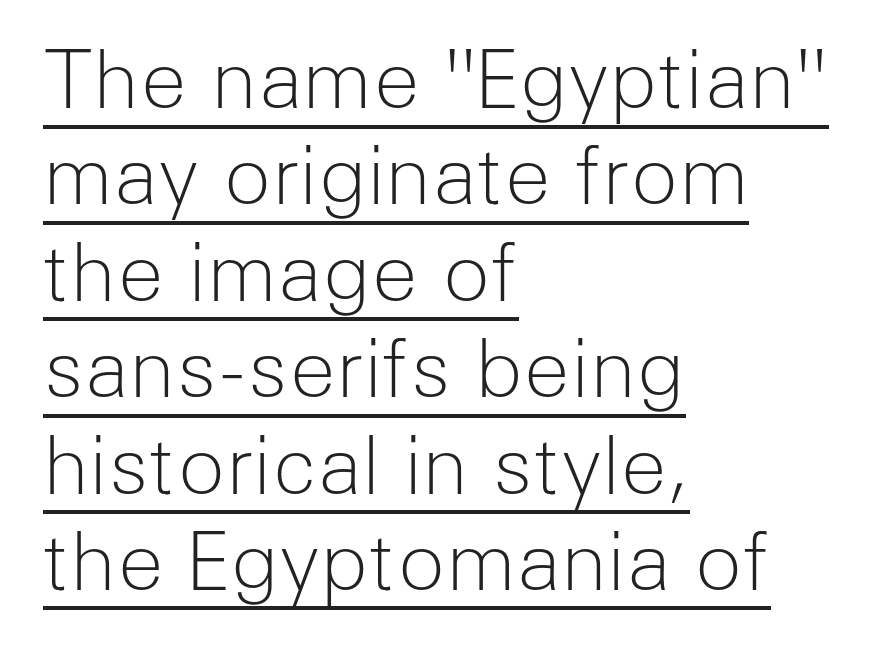
The image shows 79 px light sans-serif type, upright; set left-aligned, line spacing 1.22x, normal letter spacing, underlined; low stroke contrast and a medium x-height.
